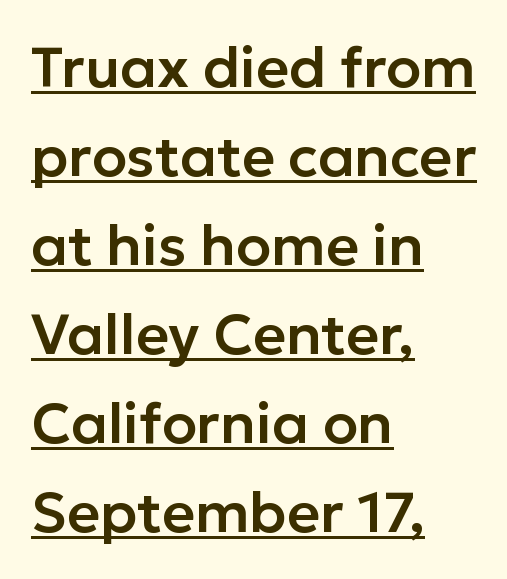
The image shows 57 px sans-serif type, upright; set left-aligned, normal line spacing (1.56x), normal letter spacing, underlined; low stroke contrast and a medium x-height.
